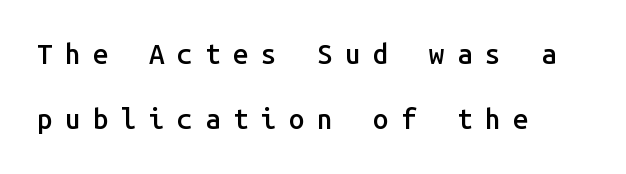
This sample has the even, mechanical cadence of fixed-width lettering. The lines in this sample share a left origin and differ only in where they stop. Words float on clear page, feet unadorned. Each glyph is drawn with semibold strokes, heavier than normal yet not fully bold.
